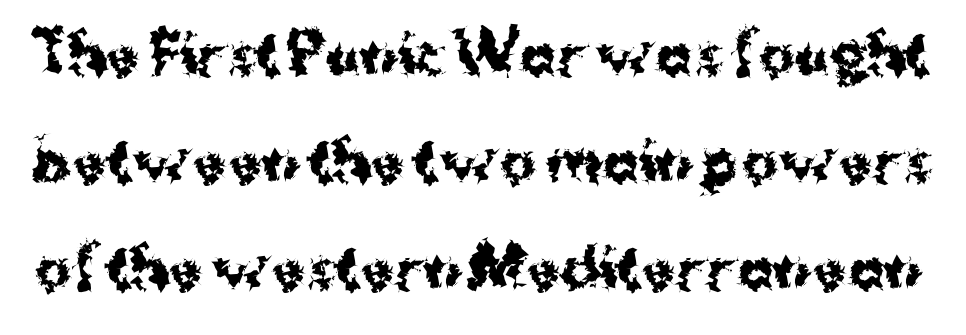
Q: Is the text bold? A: Yes.
Q: Is the text italic (slanted)? A: No, it is upright.
Q: Is the typeface a serif or a sans-serif typeface? A: Sans-serif.
Q: Is the text underlined? A: No.
Q: Is the spacing between letters normal or unusually wide? A: Normal.
Q: Is the spacing between lines tight, normal or loose? A: Loose.
Q: Width (condensed, normal, or wide)? A: Normal.
Q: Stroke contrast? A: Medium.
Q: x-height? A: Medium.
Q: Monospaced? A: No.
